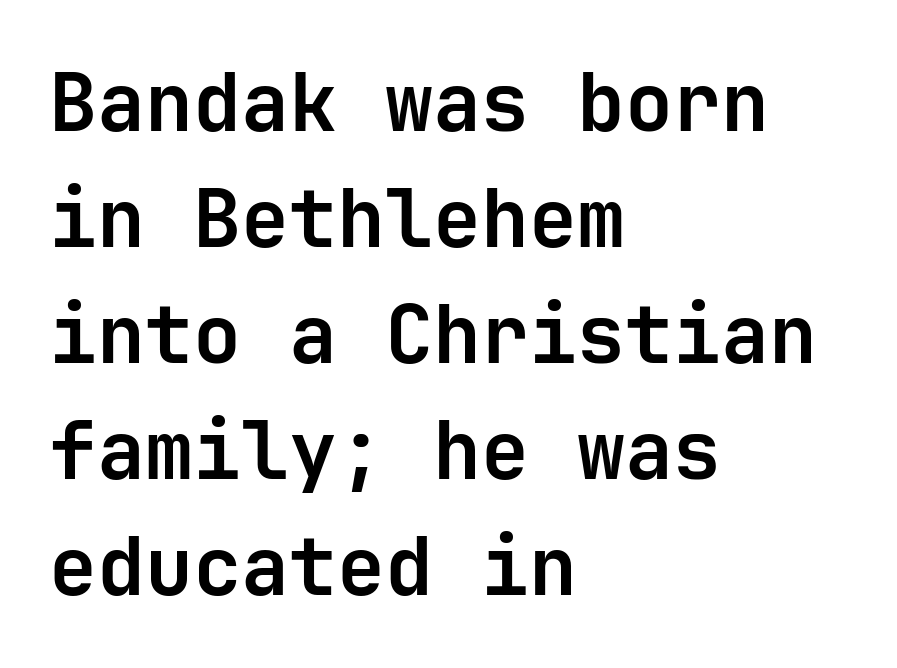
The image shows 80 px bold sans-serif type, upright, monospaced; set left-aligned, normal line spacing (1.45x), normal letter spacing, not underlined; low stroke contrast and a medium x-height.
